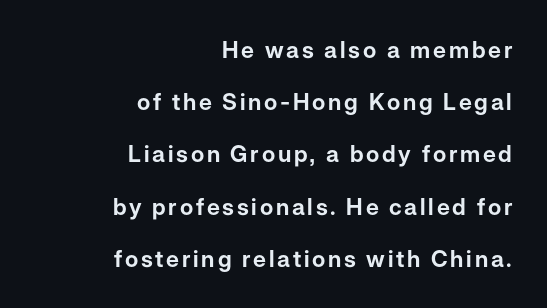
The rag falls on the left side of this text block. The strip under each line holds only bare page. Notice how the stems are strictly vertical — no italics here. Loosely led — the rows are spread out.
